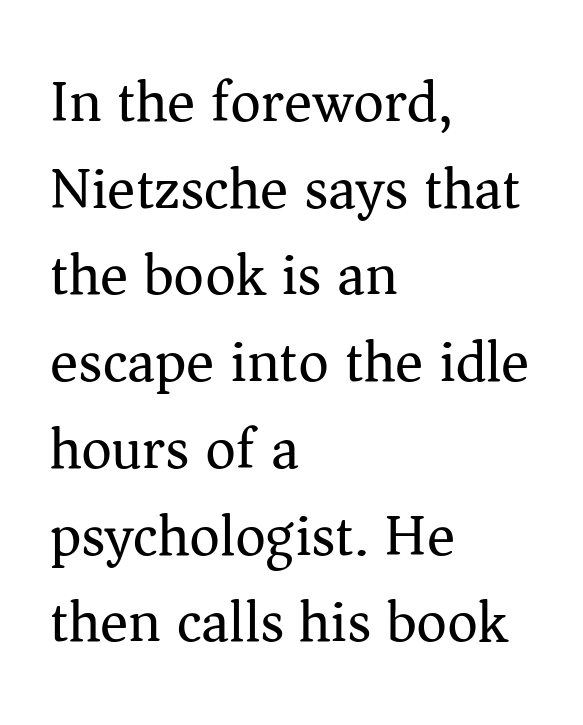
{"serif": "yes", "italic": "no", "bold": "no", "weight": "regular", "width": "normal", "stroke_contrast": "medium", "x_height": "medium", "monospaced": "no", "underline": "no", "align": "left", "line_spacing": "normal", "line_spacing_ratio": 1.47, "letter_spacing": "normal", "letter_spacing_em": 0.0, "glyph_px": 59}
